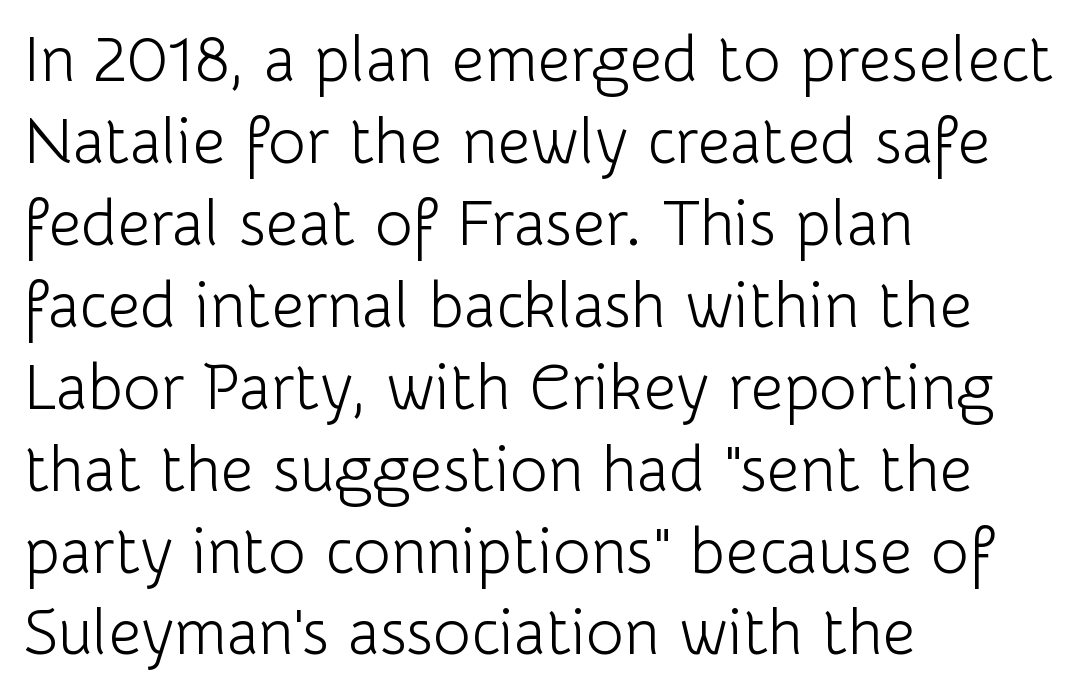
The image shows 64 px light sans-serif type, upright; set left-aligned, normal line spacing (1.28x), normal letter spacing, not underlined; low stroke contrast and a medium x-height.
